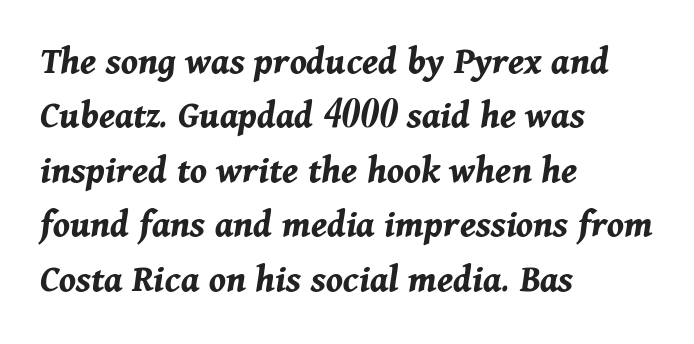
Q: Is the text bold? A: Yes.
Q: Is the text italic (slanted)? A: Yes, it leans right by about 11 degrees.
Q: Is the text underlined? A: No.
Q: How is the paragraph aligned? A: Left-aligned.
Q: Is the spacing between letters normal or unusually wide? A: Normal.
Q: Is the spacing between lines tight, normal or loose? A: Normal.
Q: Width (condensed, normal, or wide)? A: Normal.
Q: Stroke contrast? A: Medium.
Q: x-height? A: Medium.
Q: Monospaced? A: No.
